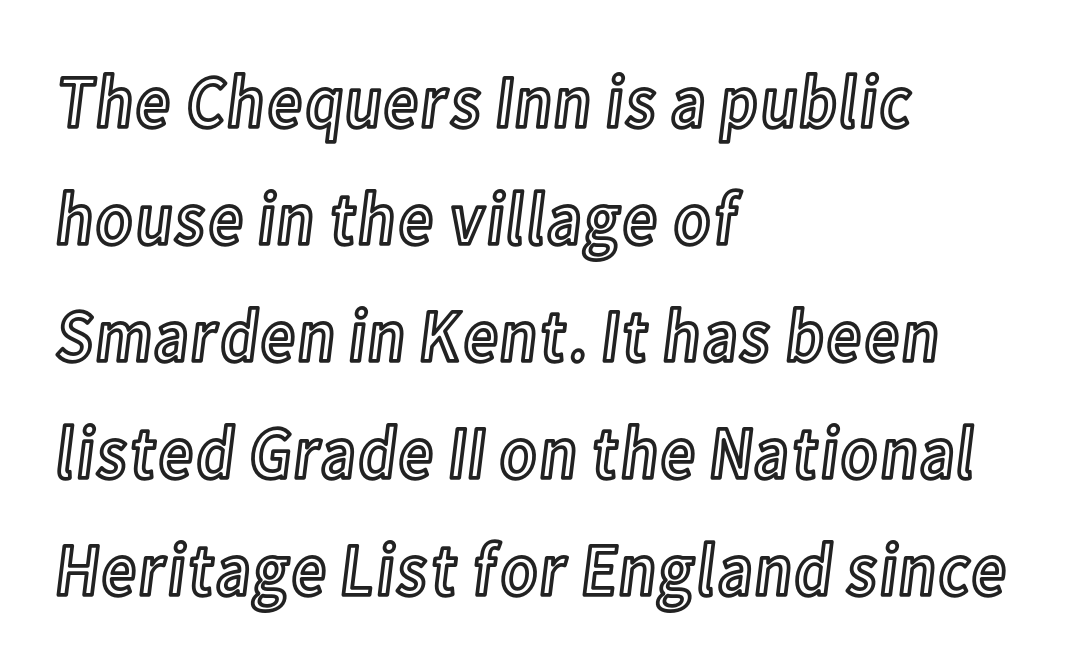
Q: Is the text italic (slanted)? A: Yes.
Q: Is the text underlined? A: No.
Q: How is the paragraph aligned? A: Left-aligned.
Q: Is the spacing between letters normal or unusually wide? A: Normal.
Q: Is the spacing between lines tight, normal or loose? A: Normal.
Q: Width (condensed, normal, or wide)? A: Condensed.
Q: x-height? A: Medium.
Q: Monospaced? A: No.
